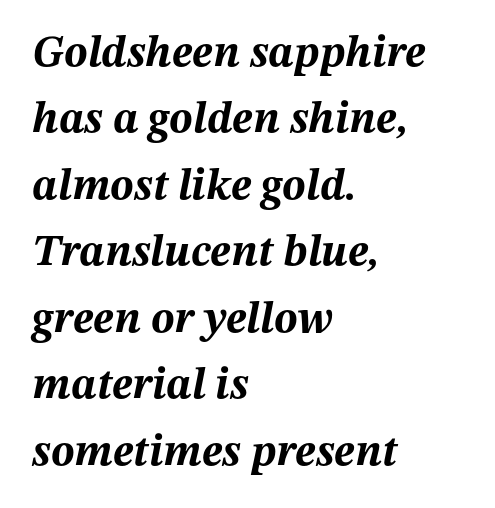
{"italic": "yes", "lean": "right", "slant_degrees": 12, "bold": "yes", "weight": "bold", "width": "normal", "stroke_contrast": "medium", "x_height": "medium", "monospaced": "no", "underline": "no", "align": "left", "line_spacing": "normal", "line_spacing_ratio": 1.51, "letter_spacing": "normal", "letter_spacing_em": 0.0, "glyph_px": 44}
